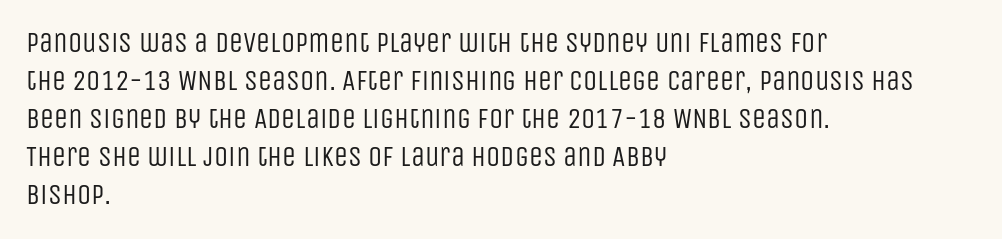
{"serif": "no", "italic": "no", "bold": "no", "weight": "regular", "width": "condensed", "stroke_contrast": "low", "x_height": "large", "monospaced": "no", "underline": "no", "align": "left", "line_spacing": "normal", "line_spacing_ratio": 1.36, "letter_spacing": "normal", "letter_spacing_em": 0.0, "glyph_px": 28}
